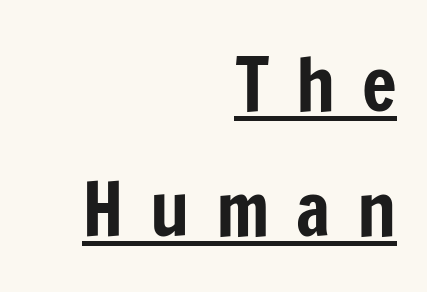
Q: Is the text italic (slanted)? A: No, it is upright.
Q: Is the typeface a serif or a sans-serif typeface? A: Sans-serif.
Q: Is the text underlined? A: Yes.
Q: How is the paragraph aligned? A: Right-aligned.
Q: Is the spacing between letters normal or unusually wide? A: Unusually wide.
Q: Width (condensed, normal, or wide)? A: Condensed.
Q: Stroke contrast? A: Low.
Q: x-height? A: Medium.
Q: Monospaced? A: No.
